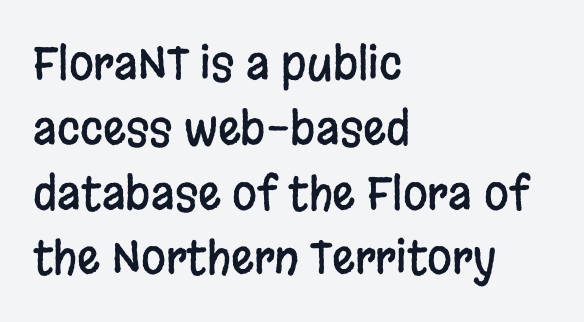
Q: Is the text italic (slanted)? A: No, it is upright.
Q: Is the typeface a serif or a sans-serif typeface? A: Sans-serif.
Q: Is the text underlined? A: No.
Q: How is the paragraph aligned? A: Left-aligned.
Q: Is the spacing between letters normal or unusually wide? A: Normal.
Q: Is the spacing between lines tight, normal or loose? A: Normal.
Q: Width (condensed, normal, or wide)? A: Condensed.
Q: Stroke contrast? A: Low.
Q: x-height? A: Large.
Q: Monospaced? A: No.
